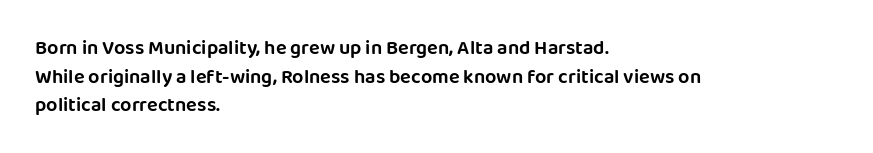
Every character sits straight up, as roman type does. The glyphs are unaccompanied by any horizontal stroke below them. Normally led — the rows are evenly, conventionally spaced. If you drew a ruler down the left edge, every line would touch it. The type is set solid horizontally, with unmodified tracking.
